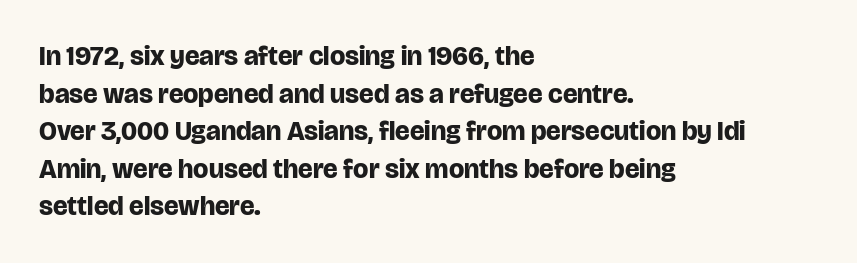
{"italic": "no", "bold": "yes", "underline": "no", "align": "left", "line_spacing": "normal", "line_spacing_ratio": 1.39, "letter_spacing": "normal", "letter_spacing_em": 0.0, "glyph_px": 27}
